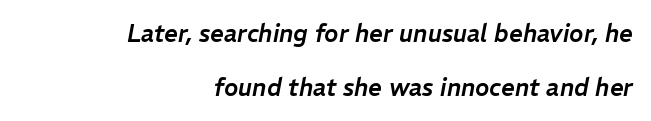
These lines were composed using italics. Is there much room between lines? Yes — plenty of vertical air separates them. Descenders hang freely into open space. Tracking value appears to be zero — textbook default spacing. The text block is weighted toward the right margin, trailing off unevenly leftward.
